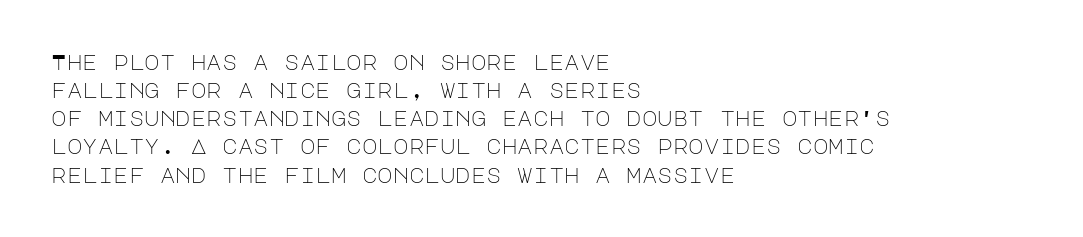
Visually the block forms a straight wall on the left and a jagged coastline on the right. Style check: upright. Bold? No — there's no thickening of the strokes. Notice how descenders clear the ascenders below comfortably — that's standard leading. Each word holds together tightly as a unit, with standard inter-letter gaps.
